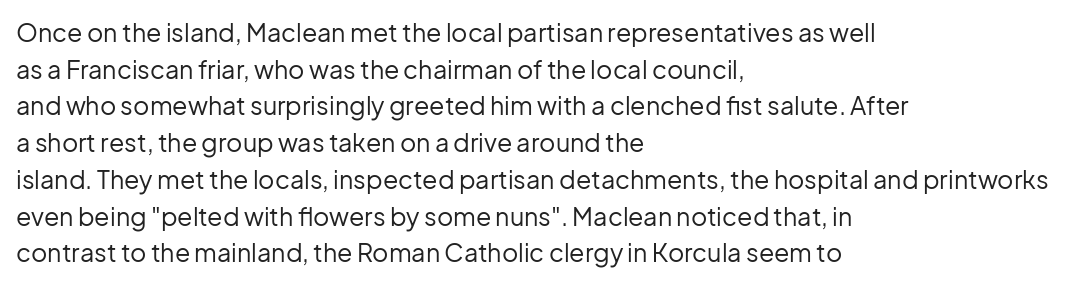
The image shows 25 px text type, upright; set left-aligned, normal line spacing (1.47x), normal letter spacing, not underlined.
